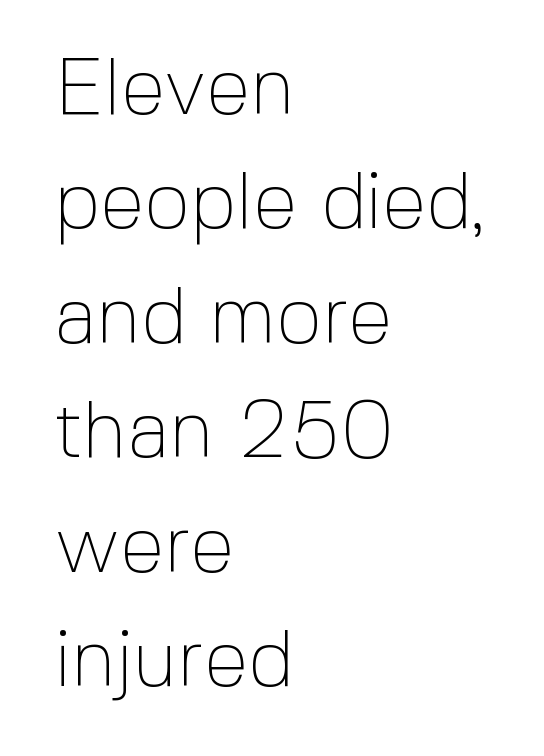
{"serif": "no", "italic": "no", "bold": "no", "weight": "thin", "width": "normal", "x_height": "medium", "monospaced": "no", "underline": "no", "align": "left", "line_spacing": "normal", "line_spacing_ratio": 1.43, "letter_spacing": "normal", "letter_spacing_em": 0.0, "glyph_px": 80}
